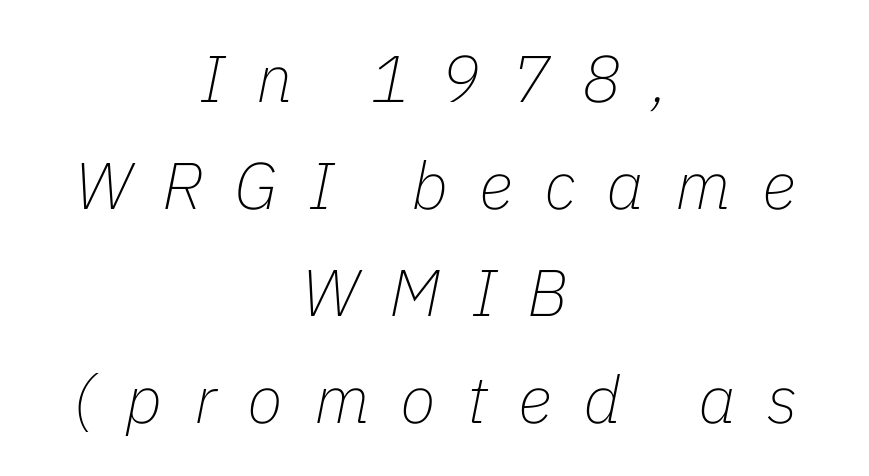
Q: Is the text bold? A: No.
Q: Is the text italic (slanted)? A: Yes, it leans right by about 11 degrees.
Q: Is the text underlined? A: No.
Q: How is the paragraph aligned? A: Centered.
Q: Is the spacing between letters normal or unusually wide? A: Unusually wide.
Q: Is the spacing between lines tight, normal or loose? A: Normal.
Q: Width (condensed, normal, or wide)? A: Normal.
Q: Stroke contrast? A: Low.
Q: x-height? A: Medium.
Q: Monospaced? A: No.
